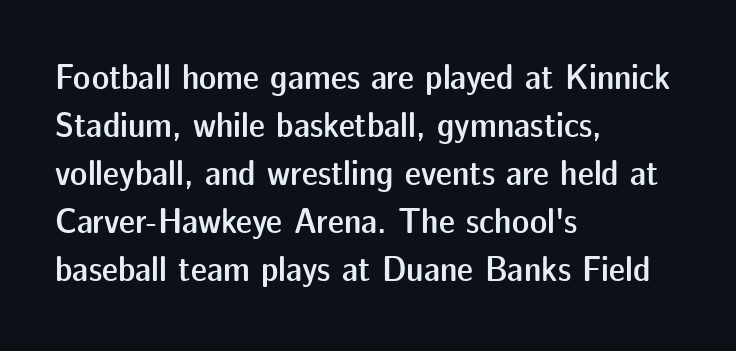
Leftover space on each line is placed entirely after the last word. The type family on display is of the sans-serif kind. You could not count columns in this text — the font is proportionally spaced. A roman cut, with each character standing at attention. Compared with an ordinary text face, these strokes are moderately heavier — a semibold.
